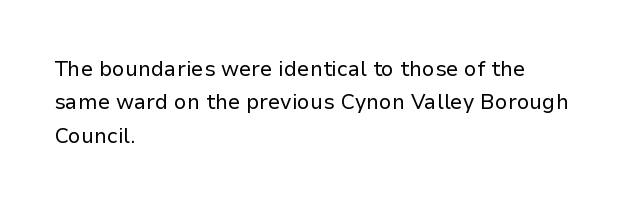
How would I describe the line gaps? Plain and ordinary. Weight: in the light-to-regular range. The type is set solid horizontally, with unmodified tracking. The lines are quadded left.
